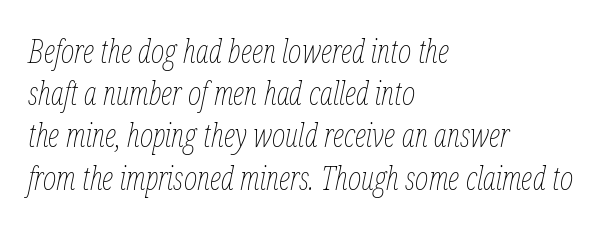
Q: Is the text bold? A: No.
Q: Is the text italic (slanted)? A: Yes, it leans right by about 12 degrees.
Q: Is the text underlined? A: No.
Q: How is the paragraph aligned? A: Left-aligned.
Q: Is the spacing between letters normal or unusually wide? A: Normal.
Q: Is the spacing between lines tight, normal or loose? A: Normal.
Q: Width (condensed, normal, or wide)? A: Condensed.
Q: Stroke contrast? A: Low.
Q: x-height? A: Medium.
Q: Monospaced? A: No.
